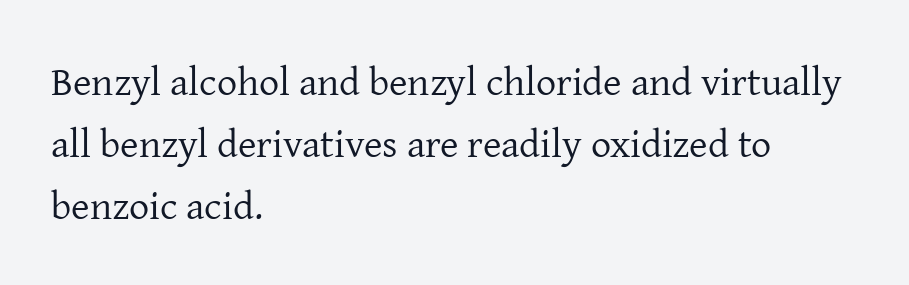
Left-aligned paragraph, ragged on the right. The rendering uses natural spacing where letterforms have individual widths. Regarding leading, the lines here are spaced in the standard way. Letterform terminals end in serifs throughout the passage.
